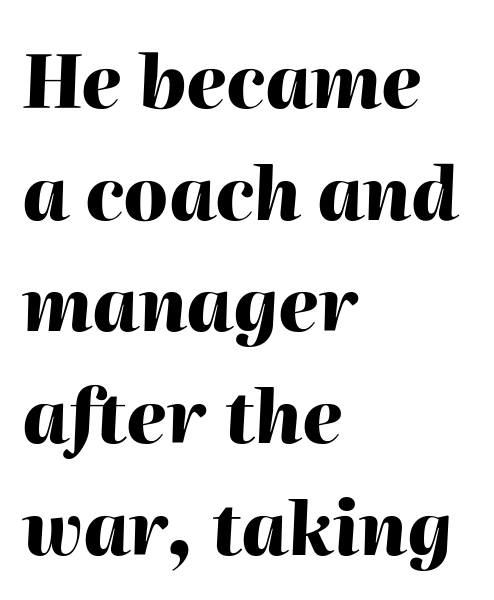
The image shows 73 px heavy type, italic (leaning right); set left-aligned, normal line spacing (1.53x), normal letter spacing, not underlined; high stroke contrast and a medium x-height.
